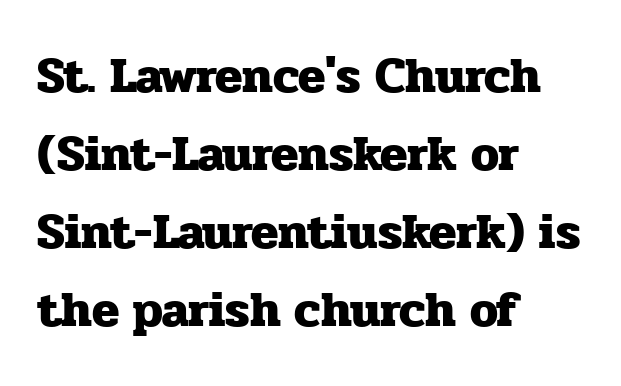
In terms of posture, this sample is upright. Descender tails drop into unmarked territory. The face used here is seriffed, in the tradition of book romans. Notice how the passage keeps a crisp vertical edge on the left only. Look at the tracking — it's just the regular setting, nothing added.
